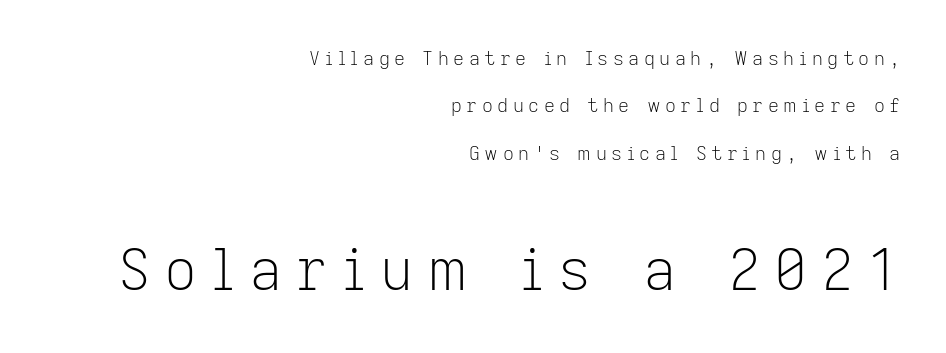
The image shows 57 px light sans-serif type, upright; set right-aligned, loose line spacing (2.5x), unusually wide letter spacing (+0.24 em), not underlined; the second (bottom) block is 3.0x larger; low stroke contrast and a medium x-height.
